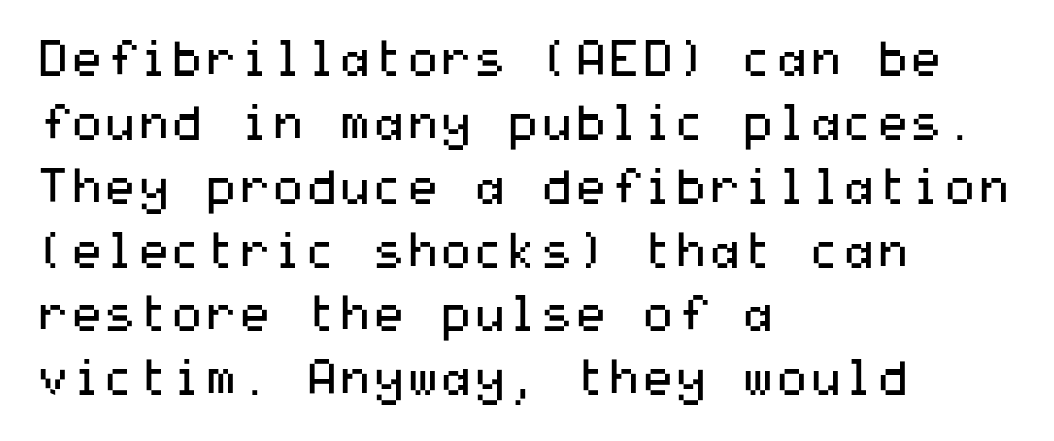
Q: Is the text bold? A: No.
Q: Is the text italic (slanted)? A: No, it is upright.
Q: Is the typeface a serif or a sans-serif typeface? A: Sans-serif.
Q: Is the text underlined? A: No.
Q: How is the paragraph aligned? A: Left-aligned.
Q: Is the spacing between letters normal or unusually wide? A: Normal.
Q: Is the spacing between lines tight, normal or loose? A: Normal.
Q: Width (condensed, normal, or wide)? A: Wide.
Q: Stroke contrast? A: Medium.
Q: x-height? A: Medium.
